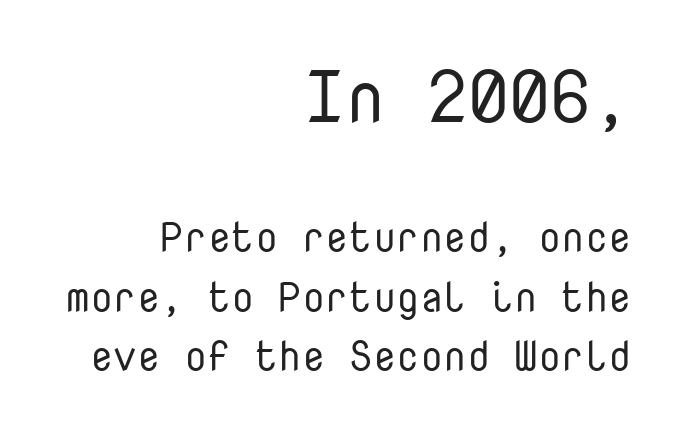
Q: Is the text bold? A: No.
Q: Is the text italic (slanted)? A: No, it is upright.
Q: Is the typeface a serif or a sans-serif typeface? A: Sans-serif.
Q: Is the text underlined? A: No.
Q: How is the paragraph aligned? A: Right-aligned.
Q: Is the spacing between letters normal or unusually wide? A: Normal.
Q: Is the spacing between lines tight, normal or loose? A: Normal.
Q: Which block of text is set in a larger size, the first (top) or the second (bottom)? A: The first (top) one.
Q: Width (condensed, normal, or wide)? A: Normal.
Q: Stroke contrast? A: Low.
Q: x-height? A: Medium.
Q: Monospaced? A: Yes.
